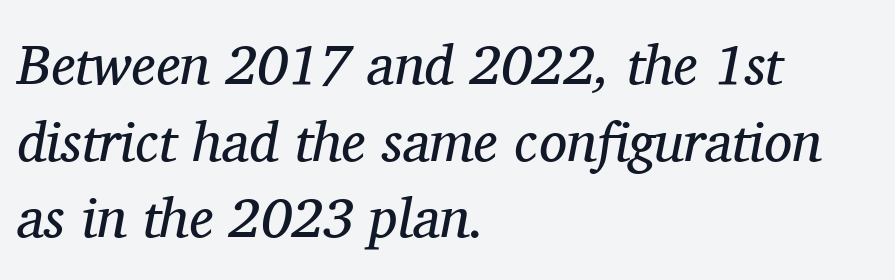
Q: Is the text bold? A: No.
Q: Is the text italic (slanted)? A: Yes, it leans right by about 11 degrees.
Q: Is the typeface a serif or a sans-serif typeface? A: Serif.
Q: Is the text underlined? A: No.
Q: How is the paragraph aligned? A: Left-aligned.
Q: Is the spacing between letters normal or unusually wide? A: Normal.
Q: Is the spacing between lines tight, normal or loose? A: Normal.
Q: Width (condensed, normal, or wide)? A: Normal.
Q: Stroke contrast? A: Medium.
Q: x-height? A: Medium.
Q: Monospaced? A: No.
